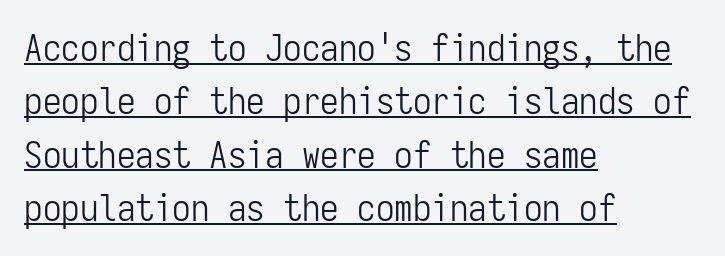
Q: Is the text bold? A: No.
Q: Is the text italic (slanted)? A: No, it is upright.
Q: Is the typeface a serif or a sans-serif typeface? A: Sans-serif.
Q: Is the text underlined? A: Yes.
Q: How is the paragraph aligned? A: Left-aligned.
Q: Is the spacing between letters normal or unusually wide? A: Normal.
Q: Is the spacing between lines tight, normal or loose? A: Normal.
Q: Width (condensed, normal, or wide)? A: Condensed.
Q: Stroke contrast? A: Low.
Q: x-height? A: Medium.
Q: Monospaced? A: Yes.
